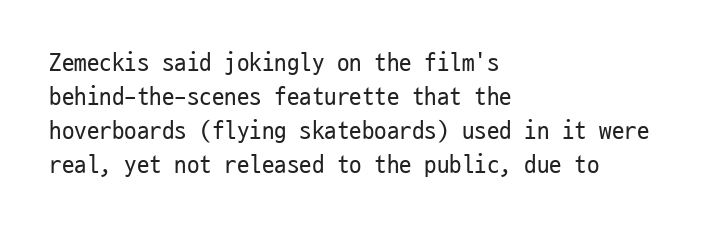
Q: Is the text bold? A: No.
Q: Is the text italic (slanted)? A: No, it is upright.
Q: Is the text underlined? A: No.
Q: How is the paragraph aligned? A: Left-aligned.
Q: Is the spacing between letters normal or unusually wide? A: Normal.
Q: Is the spacing between lines tight, normal or loose? A: Normal.
